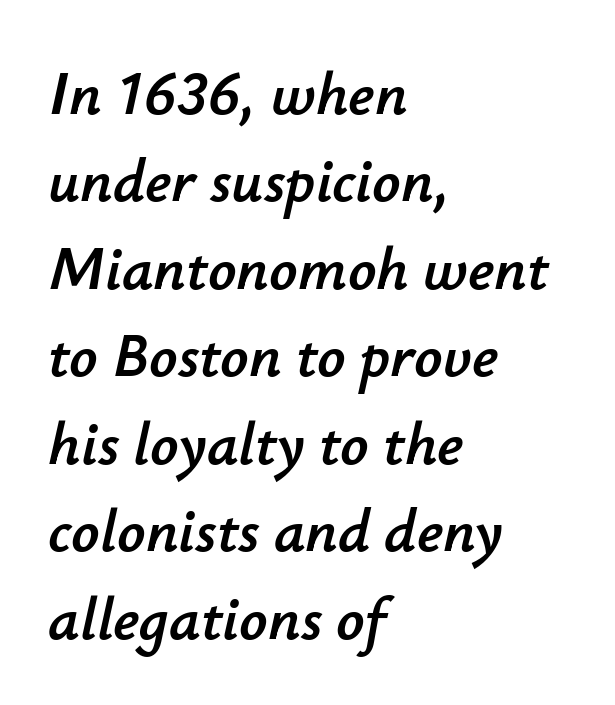
The image shows 62 px text type, italic (leaning right); set left-aligned, normal line spacing (1.41x), normal letter spacing, not underlined; low stroke contrast and a small x-height.
